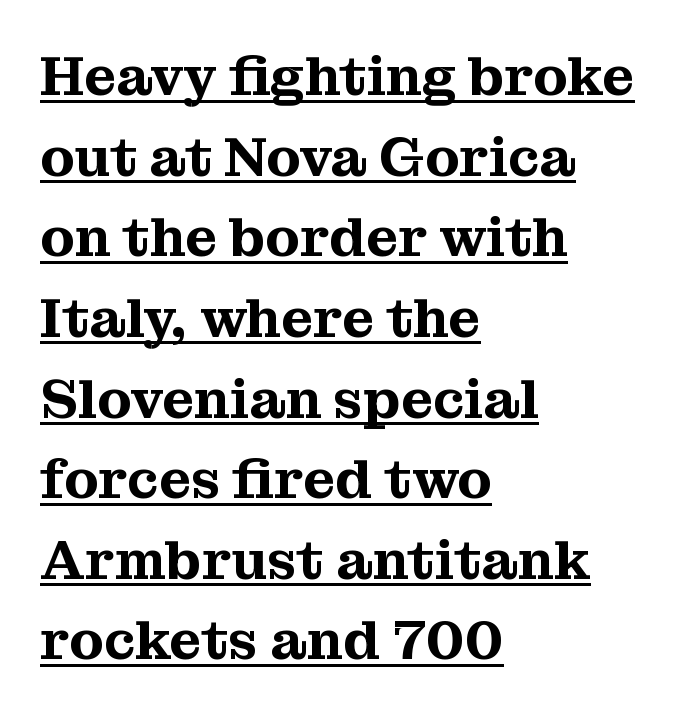
{"serif": "yes", "italic": "no", "width": "normal", "stroke_contrast": "medium", "x_height": "medium", "monospaced": "no", "underline": "yes", "align": "left", "line_spacing": "normal", "line_spacing_ratio": 1.44, "letter_spacing": "normal", "letter_spacing_em": 0.0, "glyph_px": 56}
